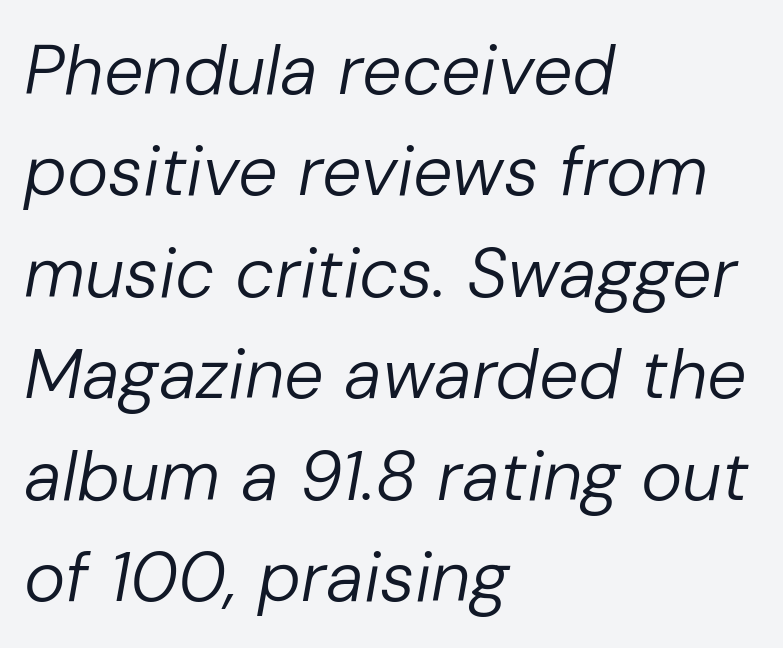
{"italic": "yes", "lean": "right", "slant_degrees": 10, "bold": "no", "weight": "regular", "width": "normal", "stroke_contrast": "low", "x_height": "medium", "monospaced": "no", "underline": "no", "align": "left", "line_spacing": "normal", "line_spacing_ratio": 1.45, "letter_spacing": "normal", "letter_spacing_em": 0.0, "glyph_px": 70}
